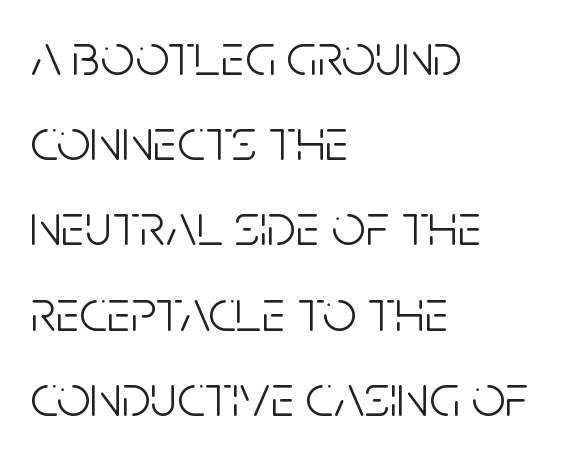
The image shows 60 px light, condensed sans-serif type, upright; set left-aligned, normal line spacing (1.42x), normal letter spacing, not underlined; low stroke contrast and a large x-height.
